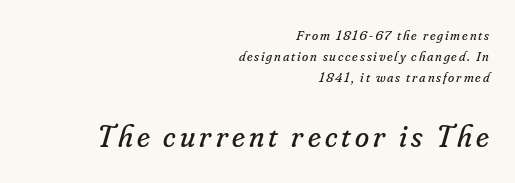
Q: Is the text bold? A: No.
Q: Is the text italic (slanted)? A: Yes, it leans right by about 16 degrees.
Q: Is the typeface a serif or a sans-serif typeface? A: Serif.
Q: Is the text underlined? A: No.
Q: How is the paragraph aligned? A: Right-aligned.
Q: Is the spacing between lines tight, normal or loose? A: Normal.
Q: Which block of text is set in a larger size, the first (top) or the second (bottom)? A: The second (bottom) one.
Q: Width (condensed, normal, or wide)? A: Normal.
Q: Stroke contrast? A: Low.
Q: x-height? A: Small.
Q: Monospaced? A: No.
